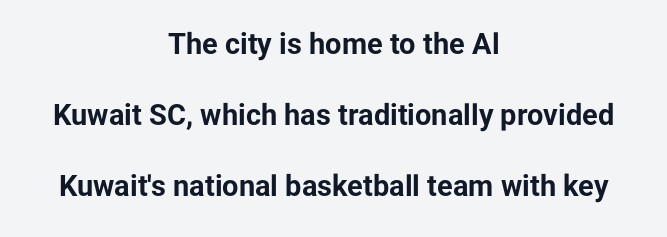
In CSS terms this would be text-align: center. Widely set lines give the paragraph a tall, airy silhouette. Every character sits straight up, as roman type does. Looks like regular typesetting: each glyph gets only the width it needs. The letters are bold, with thick, heavy strokes. Is the letter spacing exaggerated? No — it looks like the ordinary default.
